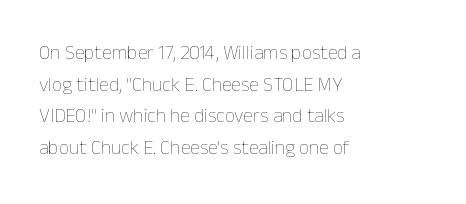
Q: Is the text bold? A: No.
Q: Is the text italic (slanted)? A: No, it is upright.
Q: Is the text underlined? A: No.
Q: How is the paragraph aligned? A: Left-aligned.
Q: Is the spacing between letters normal or unusually wide? A: Normal.
Q: Is the spacing between lines tight, normal or loose? A: Normal.
